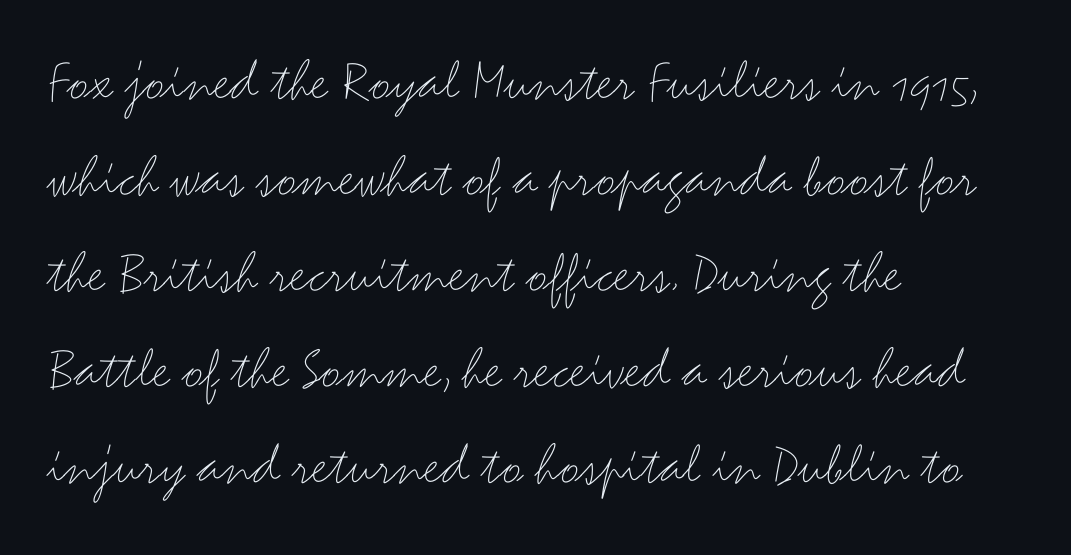
{"serif": "no", "bold": "no", "weight": "thin", "width": "wide", "stroke_contrast": "medium", "x_height": "small", "monospaced": "no", "underline": "no", "align": "left", "line_spacing": "normal", "line_spacing_ratio": 1.6, "letter_spacing": "normal", "letter_spacing_em": 0.0, "glyph_px": 60}
